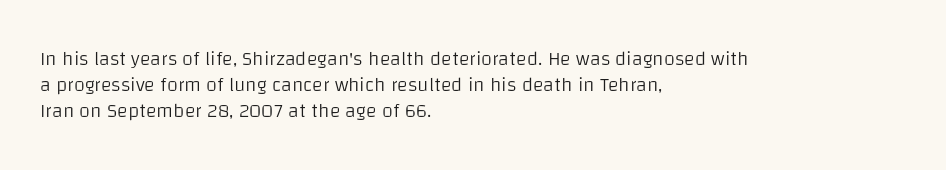
Q: Is the text bold? A: No.
Q: Is the text italic (slanted)? A: No, it is upright.
Q: Is the text underlined? A: No.
Q: How is the paragraph aligned? A: Left-aligned.
Q: Is the spacing between letters normal or unusually wide? A: Normal.
Q: Is the spacing between lines tight, normal or loose? A: Normal.
